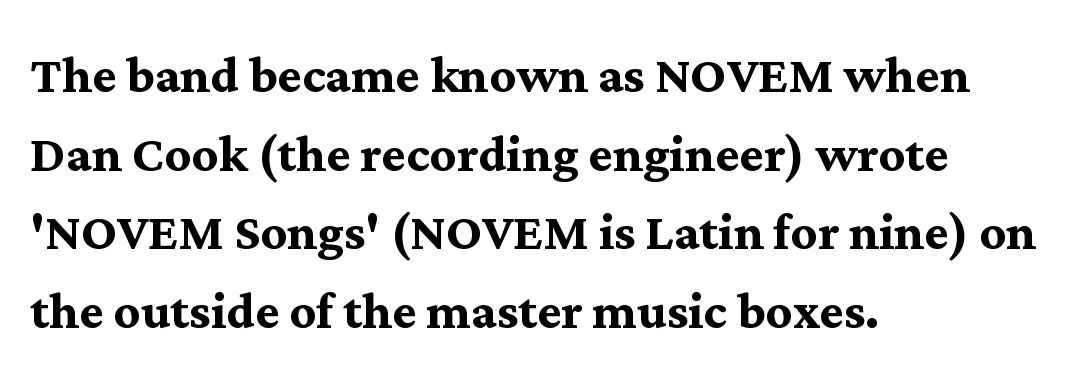
Look at the tracking — it's just the regular setting, nothing added. The strip under each line holds only bare page. Note: serifs present on the glyphs. The paragraph has a hard left edge and a soft right edge.
